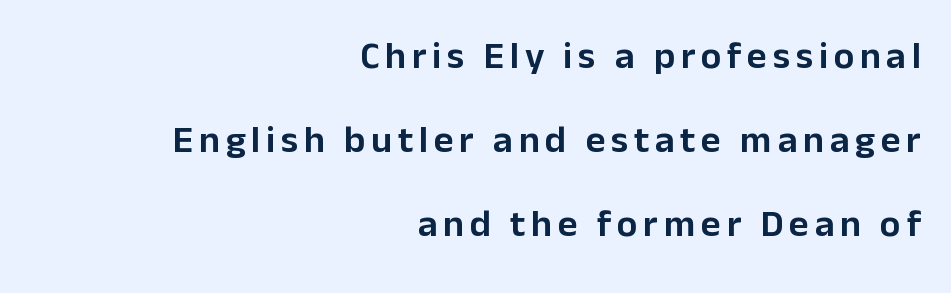
The image shows 38 px sans-serif type, upright; set right-aligned, loose line spacing (2.21x), not underlined; low stroke contrast and a medium x-height.
